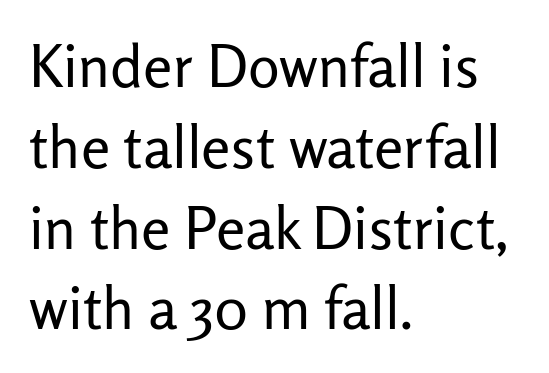
Q: Is the text bold? A: No.
Q: Is the text italic (slanted)? A: No, it is upright.
Q: Is the typeface a serif or a sans-serif typeface? A: Sans-serif.
Q: Is the text underlined? A: No.
Q: How is the paragraph aligned? A: Left-aligned.
Q: Is the spacing between letters normal or unusually wide? A: Normal.
Q: Is the spacing between lines tight, normal or loose? A: Normal.
Q: Width (condensed, normal, or wide)? A: Normal.
Q: Stroke contrast? A: Low.
Q: x-height? A: Medium.
Q: Monospaced? A: No.
